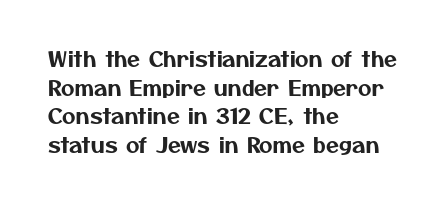
Q: Is the text underlined? A: No.
Q: How is the paragraph aligned? A: Left-aligned.
Q: Is the spacing between letters normal or unusually wide? A: Normal.
Q: Is the spacing between lines tight, normal or loose? A: Normal.
